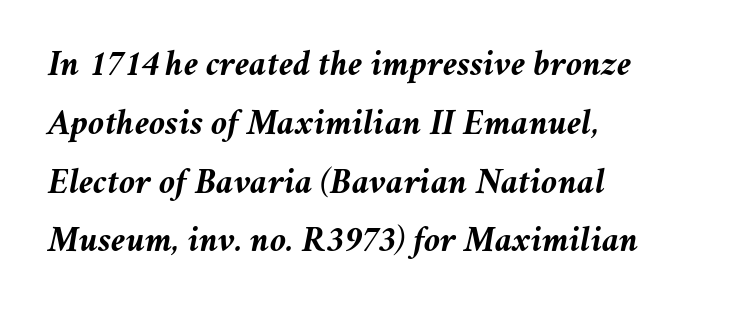
Observe the lean: these are italic letterforms. Teacher's note: observe the even left margin — that is flush-left alignment. You could not count columns in this text — the font is proportionally spaced. Each new line begins a customary step beneath the previous one. Heft: maximum for text — a bold.
